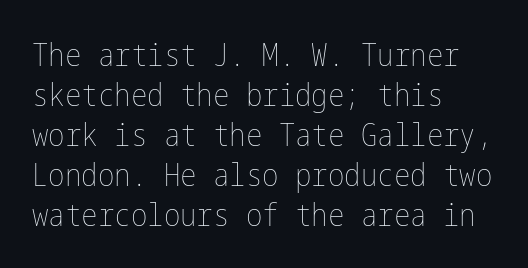
A typesetter would call this leading conventional body-copy spacing. On a weight scale, this lands at 450 or below. Inter-character spacing is left at the font's built-in metrics. Rule under the text: the space is simply empty. A typesetter would mark this as roman, not italic. Notice how the passage keeps a crisp vertical edge on the left only.
